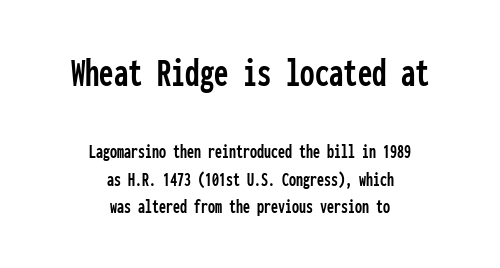
{"serif": "no", "italic": "no", "width": "condensed", "stroke_contrast": "low", "x_height": "medium", "monospaced": "yes", "underline": "no", "align": "center", "line_spacing": "normal", "line_spacing_ratio": 1.39, "letter_spacing": "normal", "letter_spacing_em": 0.0, "larger_block": "first", "size_ratio": 2.05, "glyph_px": 41}
